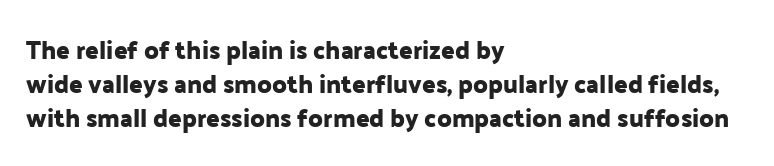
The image shows 25 px text type, upright; set left-aligned, normal line spacing (1.36x), normal letter spacing, not underlined.
